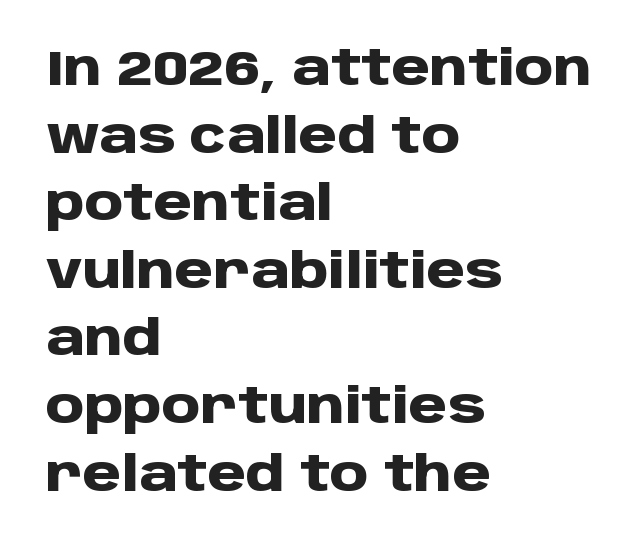
The image shows 49 px heavy sans-serif type, upright; set left-aligned, normal line spacing (1.38x), normal letter spacing, not underlined; low stroke contrast and a large x-height.
